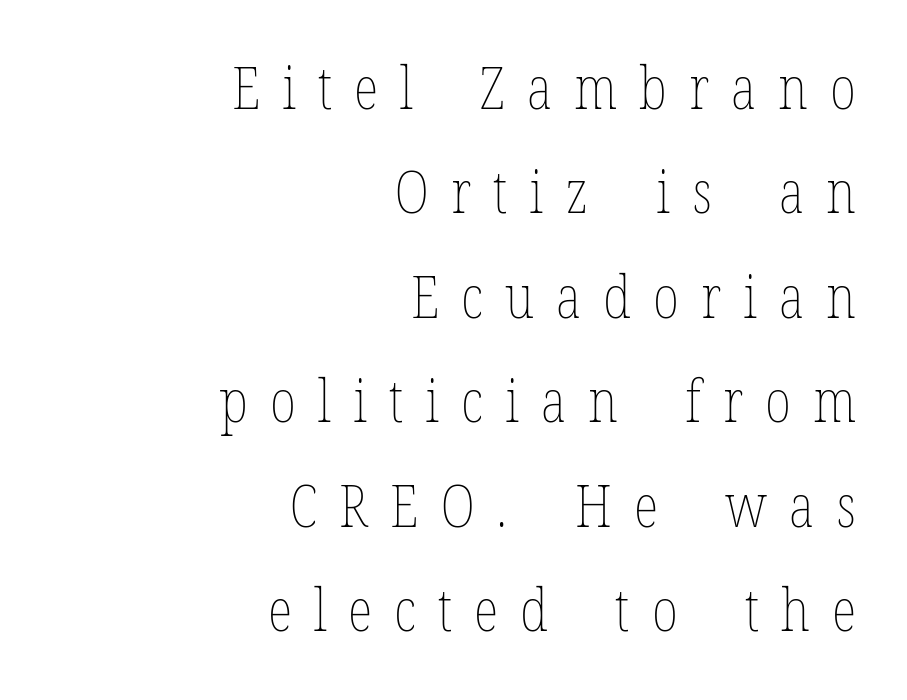
{"italic": "no", "bold": "no", "weight": "thin", "width": "condensed", "stroke_contrast": "low", "x_height": "medium", "monospaced": "no", "underline": "no", "align": "right", "line_spacing_ratio": 1.8, "letter_spacing": "wide", "letter_spacing_em": 0.38, "glyph_px": 58}
